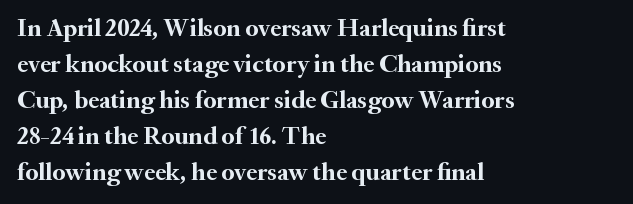
{"italic": "no", "bold": "yes", "underline": "no", "align": "left", "line_spacing": "normal", "line_spacing_ratio": 1.44, "letter_spacing": "normal", "letter_spacing_em": 0.0, "glyph_px": 25}
